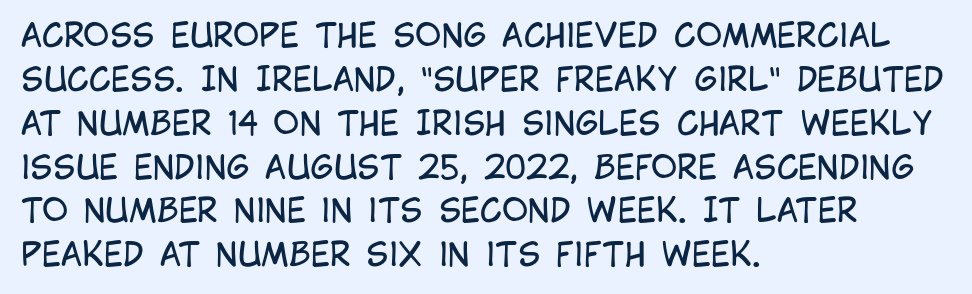
The face used here is rendered with its standard letterfit. Each letter keeps its own natural width here, so spacing adapts to shape. How would I describe the line gaps? Plain and ordinary. The weight tops out at a normal text grade. Line beginnings align vertically; line endings do not.
